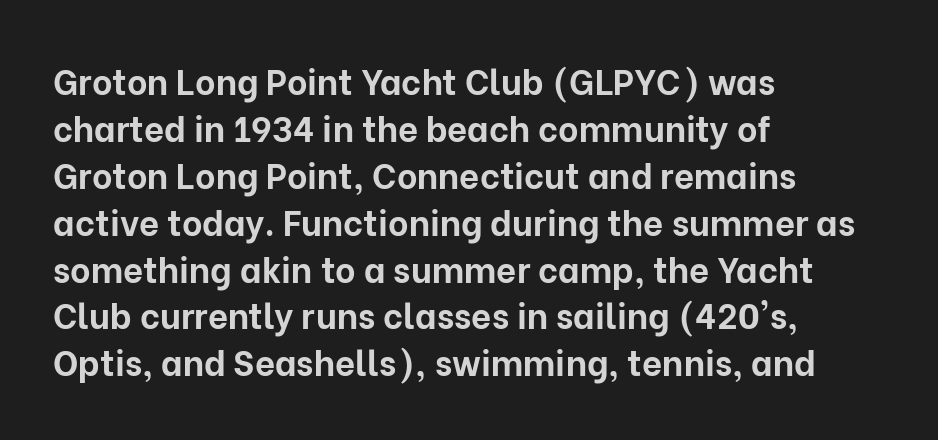
Thick stems and heavy bowls — unmistakably bold. Do the characters align in a grid? No, the font is proportional. Quick note: not italic, upright. Vertically, the passage feels balanced, rows spaced as you'd expect. These lines stack with their left ends in a neat column.
